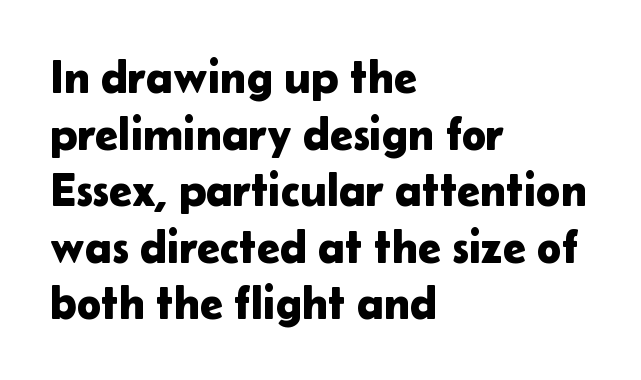
{"serif": "no", "italic": "no", "width": "normal", "stroke_contrast": "low", "x_height": "medium", "monospaced": "no", "underline": "no", "align": "left", "line_spacing_ratio": 1.23, "letter_spacing": "normal", "letter_spacing_em": 0.0, "glyph_px": 46}
